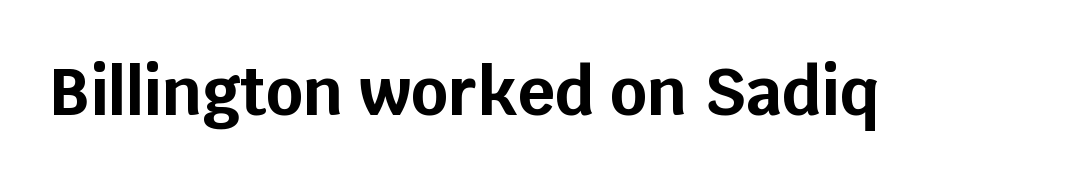
Q: Is the text bold? A: Yes.
Q: Is the text italic (slanted)? A: No, it is upright.
Q: Is the typeface a serif or a sans-serif typeface? A: Sans-serif.
Q: Is the text underlined? A: No.
Q: Is the spacing between letters normal or unusually wide? A: Normal.
Q: Width (condensed, normal, or wide)? A: Normal.
Q: Stroke contrast? A: Low.
Q: x-height? A: Large.
Q: Monospaced? A: No.
